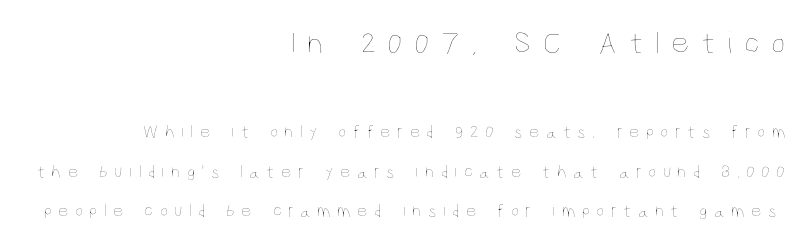
The image shows 32 px thin, condensed type, upright; set right-aligned, loose line spacing (2.18x), unusually wide letter spacing (+0.36 em), not underlined; the first (top) block is 1.78x larger; low stroke contrast and a large x-height.
